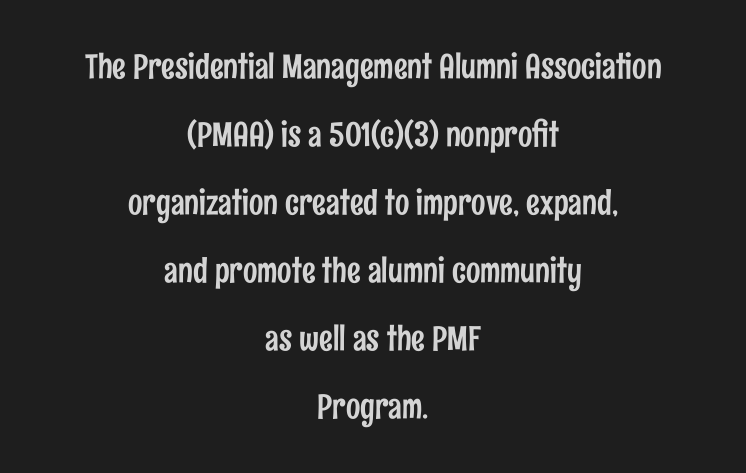
Q: Is the text italic (slanted)? A: No, it is upright.
Q: Is the typeface a serif or a sans-serif typeface? A: Sans-serif.
Q: Is the text underlined? A: No.
Q: How is the paragraph aligned? A: Centered.
Q: Is the spacing between letters normal or unusually wide? A: Normal.
Q: Is the spacing between lines tight, normal or loose? A: Loose.
Q: Width (condensed, normal, or wide)? A: Condensed.
Q: Stroke contrast? A: Low.
Q: x-height? A: Medium.
Q: Monospaced? A: No.
